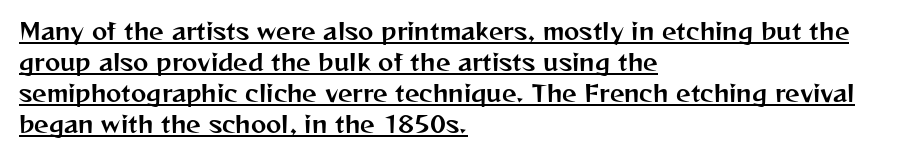
{"italic": "no", "underline": "yes", "align": "left", "line_spacing": "normal", "line_spacing_ratio": 1.35, "letter_spacing": "normal", "letter_spacing_em": 0.0, "glyph_px": 23}
